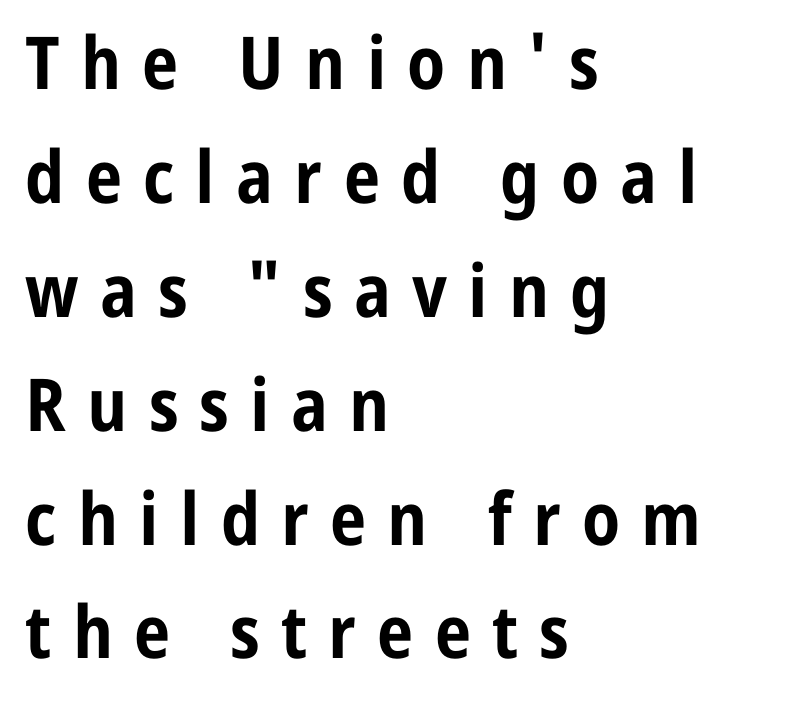
These lines are set flush left with a ragged right edge. Letters rest on an invisible, unmarked baseline. These lines are rendered in a variable-pitch font. Here the glyphs are tracked loosely, breaking word shapes into spaced letters.
